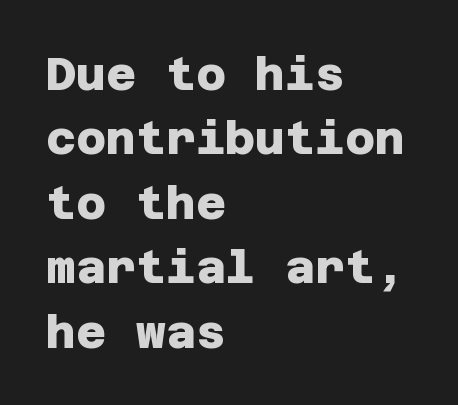
{"serif": "no", "bold": "yes", "weight": "heavy", "width": "normal", "stroke_contrast": "low", "x_height": "large", "underline": "no", "align": "left", "line_spacing": "normal", "line_spacing_ratio": 1.4, "letter_spacing": "normal", "letter_spacing_em": 0.0, "glyph_px": 46}
